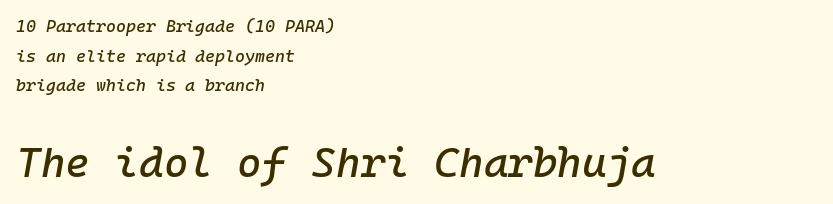
The image shows 42 px text type, italic (leaning right), monospaced; set left-aligned, line spacing 1.74x, normal letter spacing, not underlined; the second (bottom) block is 2.47x larger; low stroke contrast and a medium x-height.
